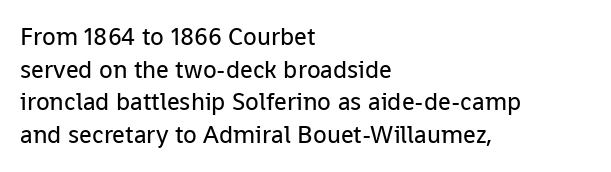
{"italic": "no", "bold": "no", "underline": "no", "align": "left", "line_spacing": "normal", "line_spacing_ratio": 1.31, "letter_spacing": "normal", "letter_spacing_em": 0.0, "glyph_px": 25}
